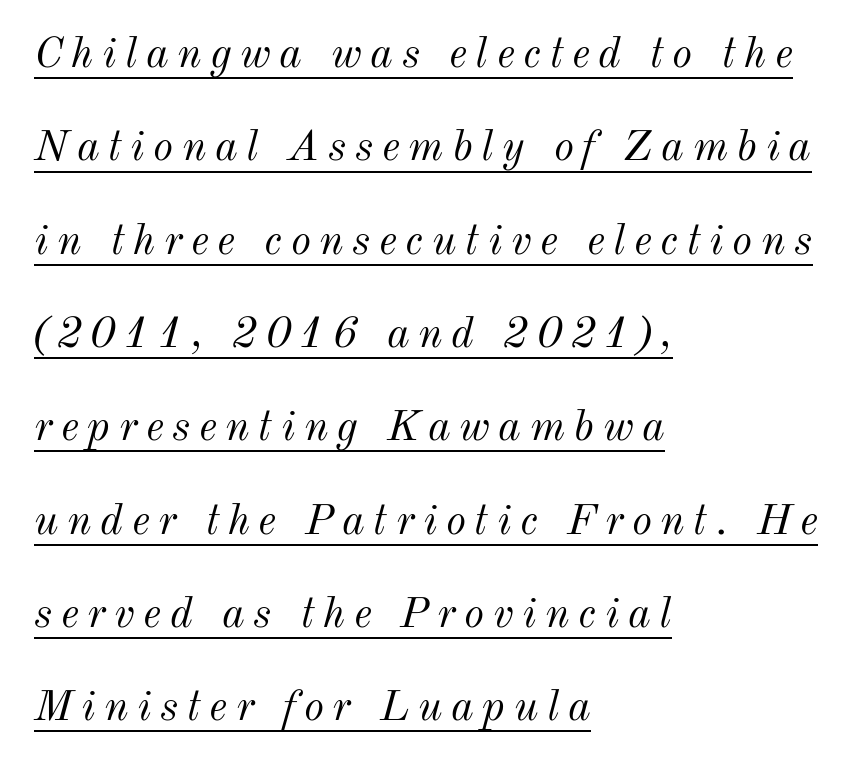
You can see a thin bar hugging the bottom of the glyphs. In CSS terms this would be text-align: left. The rendering uses a large line-height, opening up the rows. The passage shown leans; its letterforms are oblique. How are the letters spaced? Widely, with obvious added tracking. These lines are rendered in a variable-pitch font.
